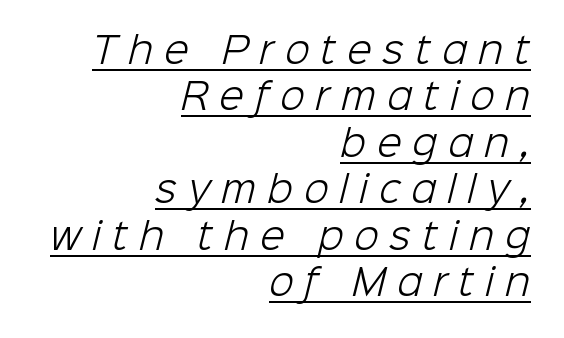
Q: Is the text bold? A: No.
Q: Is the typeface a serif or a sans-serif typeface? A: Sans-serif.
Q: Is the text underlined? A: Yes.
Q: How is the paragraph aligned? A: Right-aligned.
Q: Is the spacing between letters normal or unusually wide? A: Unusually wide.
Q: Is the spacing between lines tight, normal or loose? A: Normal.
Q: Width (condensed, normal, or wide)? A: Normal.
Q: Stroke contrast? A: Low.
Q: x-height? A: Medium.
Q: Monospaced? A: No.
